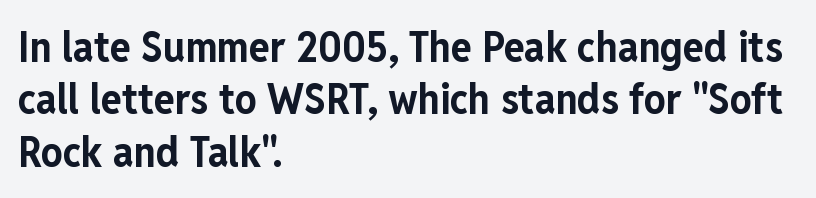
The image shows 43 px bold, condensed sans-serif type, upright; set left-aligned, line spacing 1.22x, normal letter spacing, not underlined; low stroke contrast and a medium x-height.
